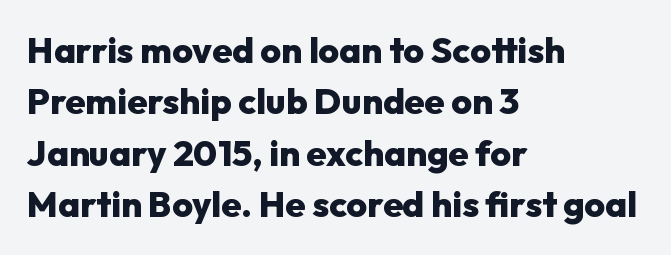
Q: Is the text bold? A: Yes.
Q: Is the text italic (slanted)? A: No, it is upright.
Q: Is the typeface a serif or a sans-serif typeface? A: Sans-serif.
Q: Is the text underlined? A: No.
Q: How is the paragraph aligned? A: Left-aligned.
Q: Is the spacing between letters normal or unusually wide? A: Normal.
Q: Is the spacing between lines tight, normal or loose? A: Normal.
Q: Width (condensed, normal, or wide)? A: Normal.
Q: Stroke contrast? A: Low.
Q: x-height? A: Medium.
Q: Monospaced? A: No.
